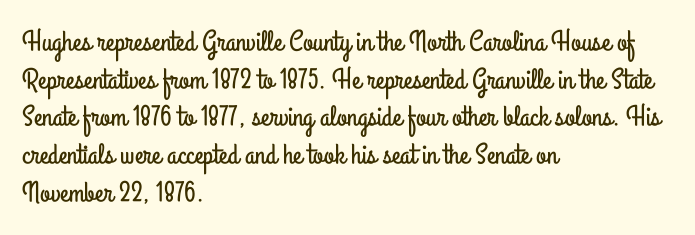
Underline: absent. You could call the tracking neutral — neither tight nor loose. Teacher's note: observe the even left margin — that is flush-left alignment. These lines sit exactly where default settings would place them.
